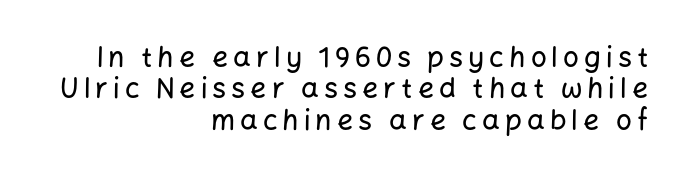
{"serif": "no", "italic": "no", "width": "normal", "stroke_contrast": "low", "x_height": "medium", "monospaced": "no", "underline": "no", "align": "right", "line_spacing": "tight", "line_spacing_ratio": 1.12, "glyph_px": 28}
